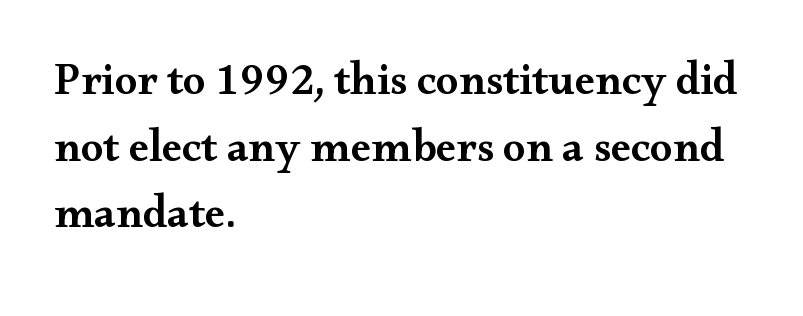
The image shows 45 px semibold, wide serif type, upright; set left-aligned, normal line spacing (1.48x), normal letter spacing, not underlined; medium stroke contrast and a small x-height.
